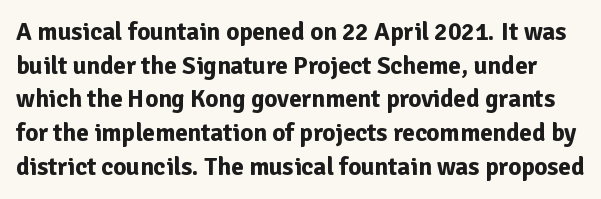
{"italic": "no", "bold": "yes", "underline": "no", "line_spacing": "normal", "line_spacing_ratio": 1.35, "letter_spacing": "normal", "letter_spacing_em": 0.0, "glyph_px": 25}
